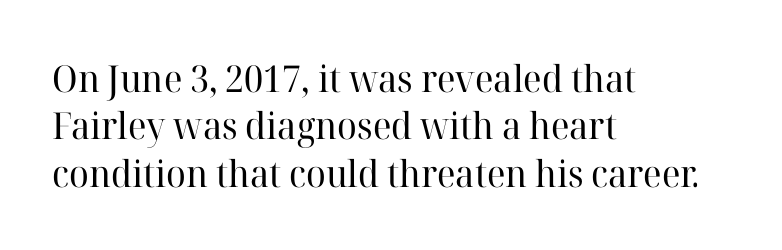
Q: Is the text bold? A: No.
Q: Is the text italic (slanted)? A: No, it is upright.
Q: Is the typeface a serif or a sans-serif typeface? A: Serif.
Q: Is the text underlined? A: No.
Q: How is the paragraph aligned? A: Left-aligned.
Q: Is the spacing between letters normal or unusually wide? A: Normal.
Q: Is the spacing between lines tight, normal or loose? A: Normal.
Q: Width (condensed, normal, or wide)? A: Normal.
Q: Stroke contrast? A: High.
Q: x-height? A: Medium.
Q: Monospaced? A: No.
